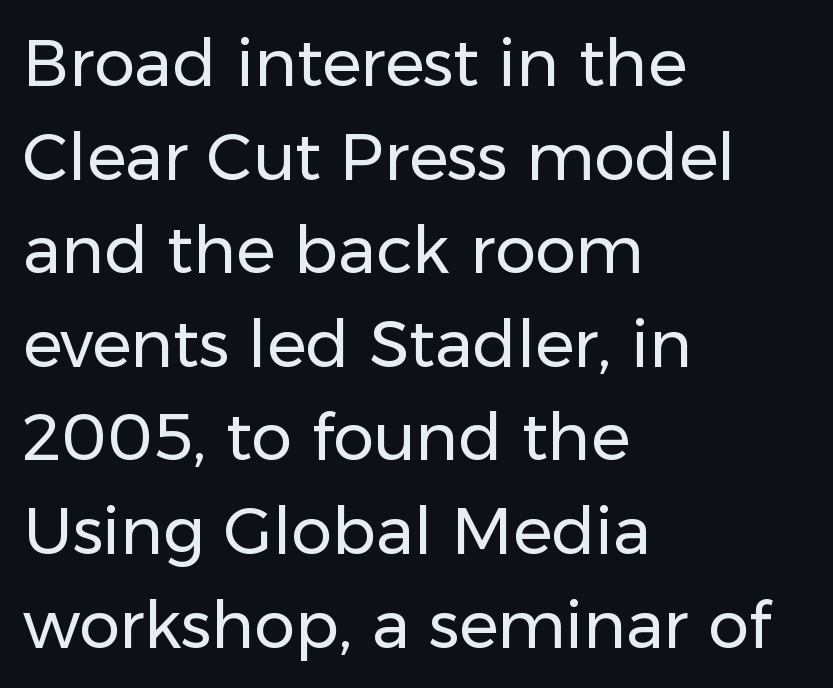
Q: Is the text bold? A: No.
Q: Is the text italic (slanted)? A: No, it is upright.
Q: Is the typeface a serif or a sans-serif typeface? A: Sans-serif.
Q: Is the text underlined? A: No.
Q: How is the paragraph aligned? A: Left-aligned.
Q: Is the spacing between letters normal or unusually wide? A: Normal.
Q: Is the spacing between lines tight, normal or loose? A: Normal.
Q: Width (condensed, normal, or wide)? A: Normal.
Q: Stroke contrast? A: Low.
Q: x-height? A: Medium.
Q: Monospaced? A: No.
